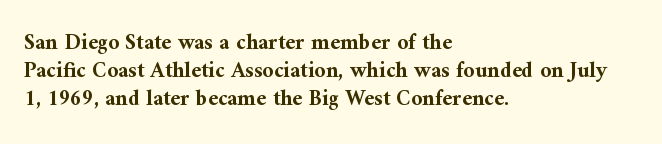
{"italic": "no", "bold": "yes", "underline": "no", "align": "left", "line_spacing": "normal", "line_spacing_ratio": 1.28, "letter_spacing": "normal", "letter_spacing_em": 0.0, "glyph_px": 22}
